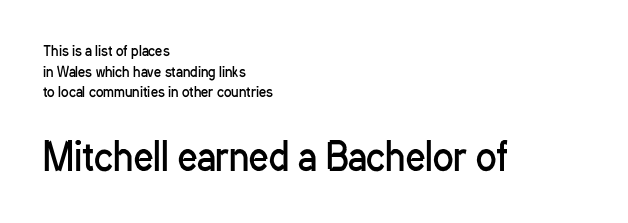
The image shows 38 px regular-weight, condensed sans-serif type, upright; set left-aligned, normal line spacing (1.47x), normal letter spacing, not underlined; the second (bottom) block is 2.71x larger; low stroke contrast and a medium x-height.
